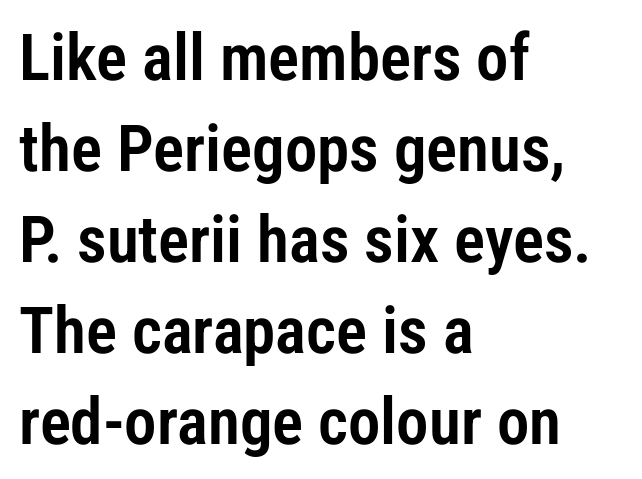
{"serif": "no", "italic": "no", "width": "condensed", "stroke_contrast": "low", "x_height": "medium", "monospaced": "no", "underline": "no", "align": "left", "line_spacing": "normal", "line_spacing_ratio": 1.4, "letter_spacing": "normal", "letter_spacing_em": 0.0, "glyph_px": 65}
